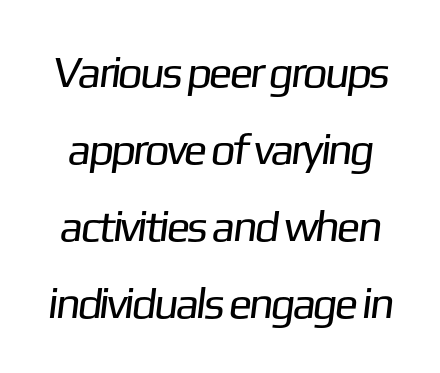
Is this a fixed-width face? No — the glyphs have proportional, varying widths. Look at the bottom of the vertical strokes: they stop flat, with no serifs. Is the type heavy? It reads as light-to-regular instead. The space beneath each line is pristine and unruled. Each word holds together tightly as a unit, with standard inter-letter gaps.
